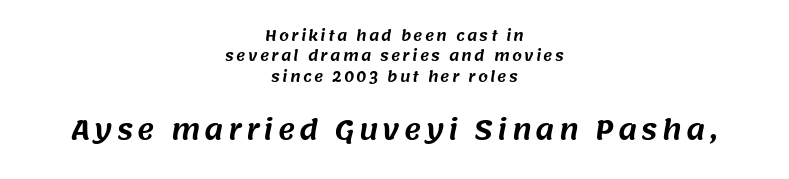
The compositor balanced each line on the midline. Leading: standard. The second block has been scaled up relative to the first. Descenders are the only things crossing below the line.
